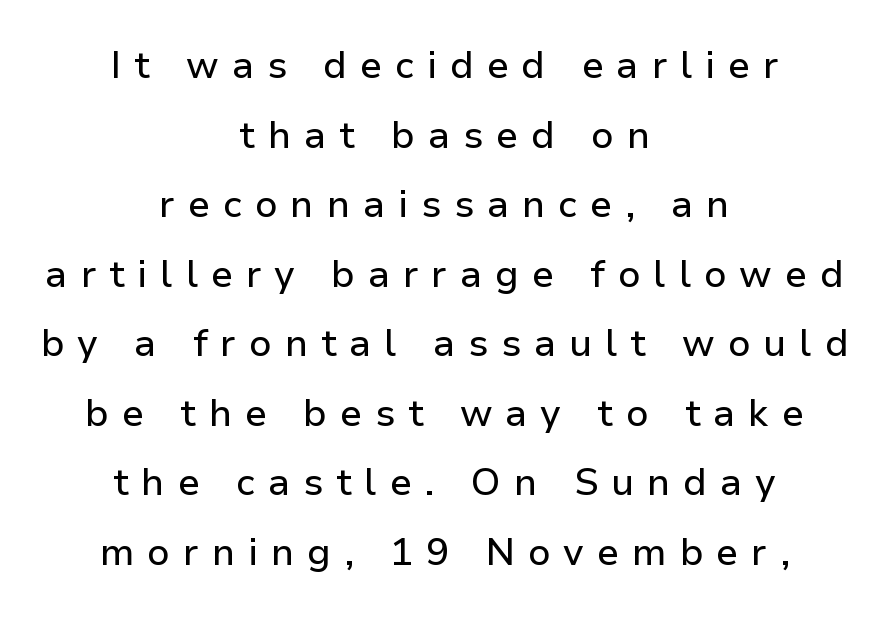
{"serif": "no", "italic": "no", "width": "normal", "stroke_contrast": "low", "x_height": "medium", "monospaced": "no", "underline": "no", "align": "center", "line_spacing_ratio": 1.83, "letter_spacing": "wide", "letter_spacing_em": 0.34, "glyph_px": 38}
